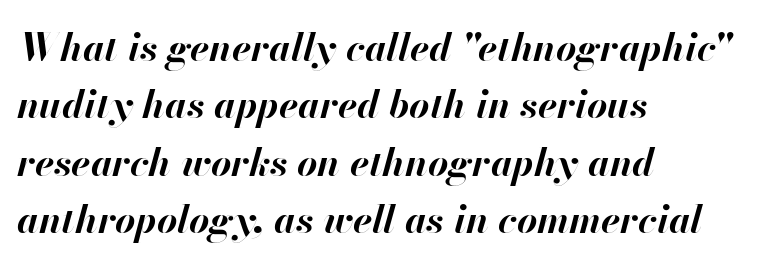
Q: Is the text bold? A: Yes.
Q: Is the text italic (slanted)? A: Yes, it leans right by about 13 degrees.
Q: Is the text underlined? A: No.
Q: How is the paragraph aligned? A: Left-aligned.
Q: Is the spacing between letters normal or unusually wide? A: Normal.
Q: Is the spacing between lines tight, normal or loose? A: Normal.
Q: Width (condensed, normal, or wide)? A: Normal.
Q: Stroke contrast? A: High.
Q: x-height? A: Small.
Q: Monospaced? A: No.
